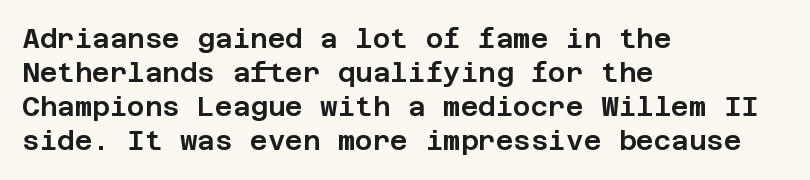
{"italic": "no", "underline": "no", "align": "left", "line_spacing": "normal", "line_spacing_ratio": 1.26, "letter_spacing": "normal", "letter_spacing_em": 0.0, "glyph_px": 27}
